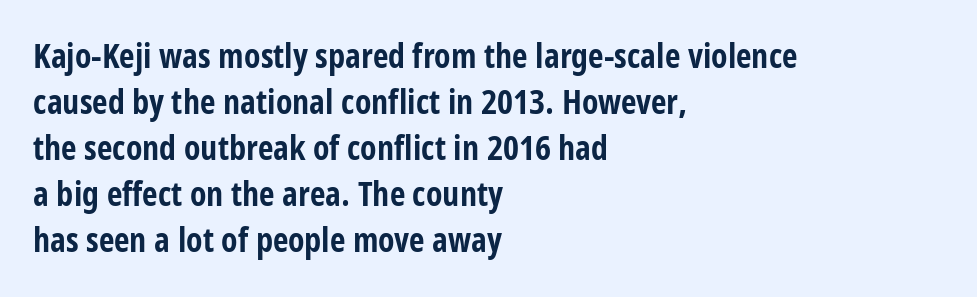
Q: Is the text bold? A: Yes.
Q: Is the text italic (slanted)? A: No, it is upright.
Q: Is the typeface a serif or a sans-serif typeface? A: Sans-serif.
Q: Is the text underlined? A: No.
Q: How is the paragraph aligned? A: Left-aligned.
Q: Is the spacing between letters normal or unusually wide? A: Normal.
Q: Is the spacing between lines tight, normal or loose? A: Normal.
Q: Width (condensed, normal, or wide)? A: Condensed.
Q: Stroke contrast? A: Low.
Q: x-height? A: Large.
Q: Monospaced? A: No.
